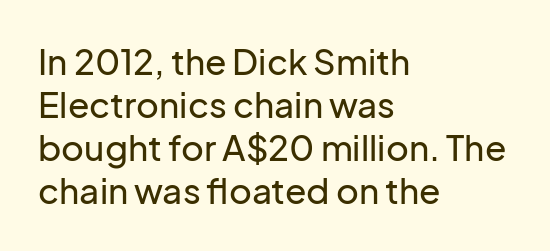
The image shows 35 px sans-serif type, upright; set left-aligned, line spacing 1.23x, normal letter spacing, not underlined; low stroke contrast and a medium x-height.
